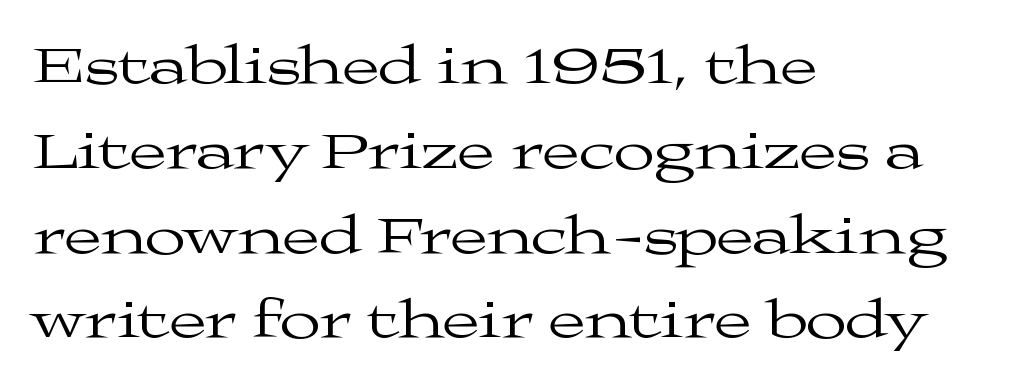
Q: Is the text bold? A: No.
Q: Is the text italic (slanted)? A: No, it is upright.
Q: Is the typeface a serif or a sans-serif typeface? A: Serif.
Q: Is the text underlined? A: No.
Q: How is the paragraph aligned? A: Left-aligned.
Q: Is the spacing between letters normal or unusually wide? A: Normal.
Q: Is the spacing between lines tight, normal or loose? A: Normal.
Q: Width (condensed, normal, or wide)? A: Wide.
Q: Stroke contrast? A: Medium.
Q: x-height? A: Medium.
Q: Monospaced? A: No.
